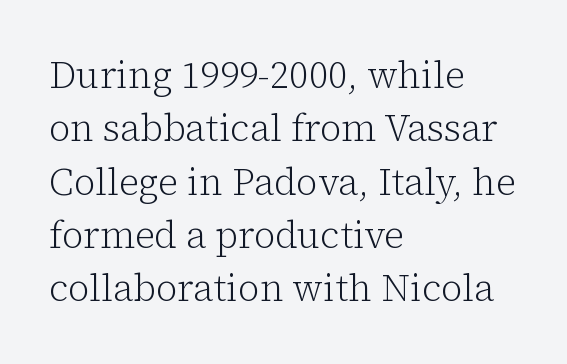
{"serif": "yes", "italic": "no", "bold": "no", "weight": "light", "width": "normal", "stroke_contrast": "low", "x_height": "medium", "monospaced": "no", "underline": "no", "align": "left", "line_spacing": "normal", "line_spacing_ratio": 1.44, "letter_spacing": "normal", "letter_spacing_em": 0.0, "glyph_px": 37}
